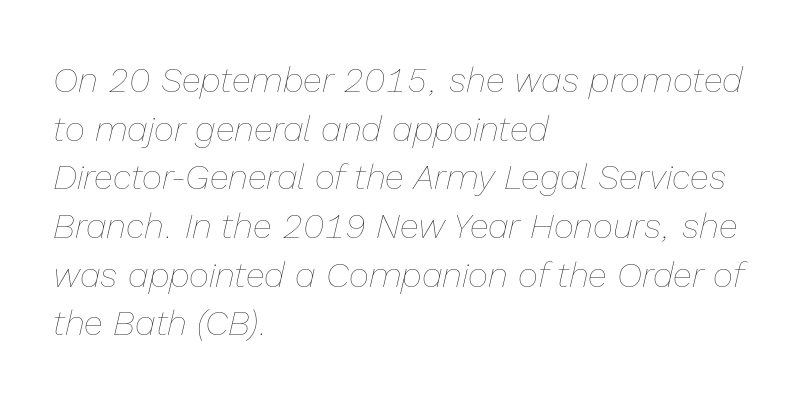
You could not count columns in this text — the font is proportionally spaced. The space directly below the letters is spotless. You could call the tracking neutral — neither tight nor loose. The block of text has a typical density, with ordinary space between rows. Compared with ordinary roman type, these characters are visibly tilted.
